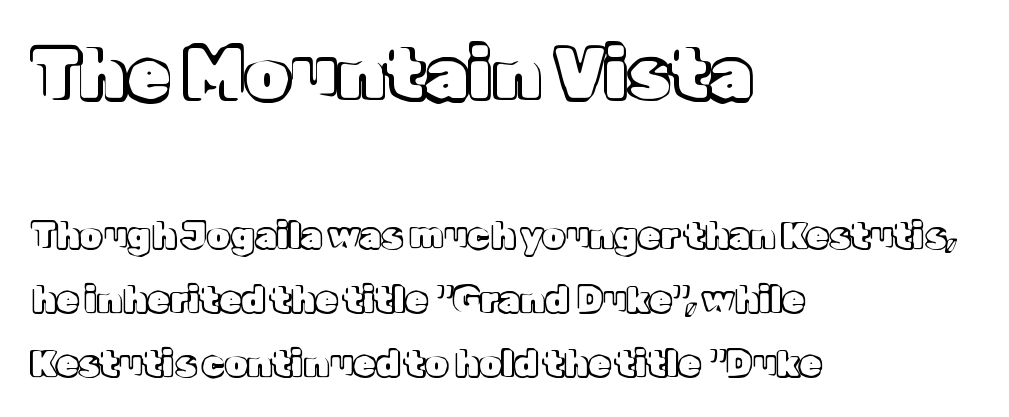
{"italic": "no", "width": "normal", "x_height": "medium", "monospaced": "no", "underline": "no", "align": "left", "line_spacing_ratio": 1.78, "letter_spacing": "normal", "letter_spacing_em": 0.0, "larger_block": "first", "size_ratio": 1.97, "glyph_px": 71}
